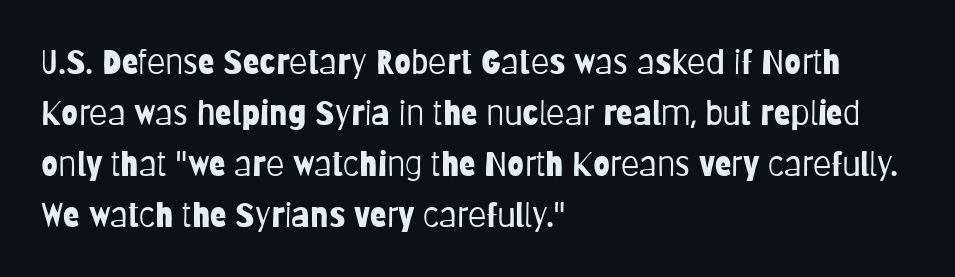
{"serif": "no", "italic": "no", "bold": "no", "weight": "light", "width": "condensed", "stroke_contrast": "low", "x_height": "large", "monospaced": "no", "underline": "no", "align": "left", "line_spacing": "normal", "line_spacing_ratio": 1.5, "letter_spacing": "normal", "letter_spacing_em": 0.0, "glyph_px": 34}
